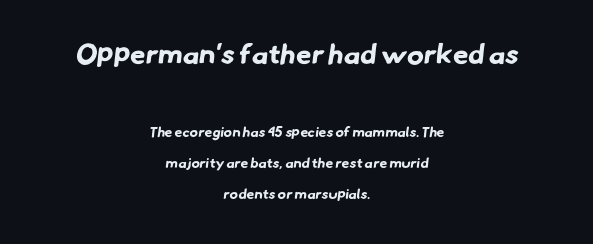
The image shows 28 px bold sans-serif type; set centered, loose line spacing (2.21x), normal letter spacing, not underlined; the first (top) block is 2.0x larger; low stroke contrast and a small x-height.
